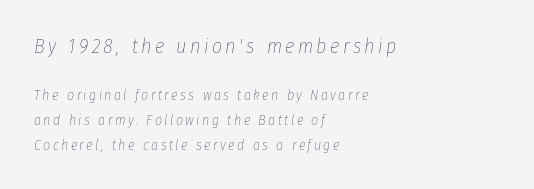
Q: Is the text bold? A: No.
Q: Is the text italic (slanted)? A: Yes, it leans right by about 8 degrees.
Q: Is the text underlined? A: No.
Q: How is the paragraph aligned? A: Left-aligned.
Q: Which block of text is set in a larger size, the first (top) or the second (bottom)? A: The first (top) one.
